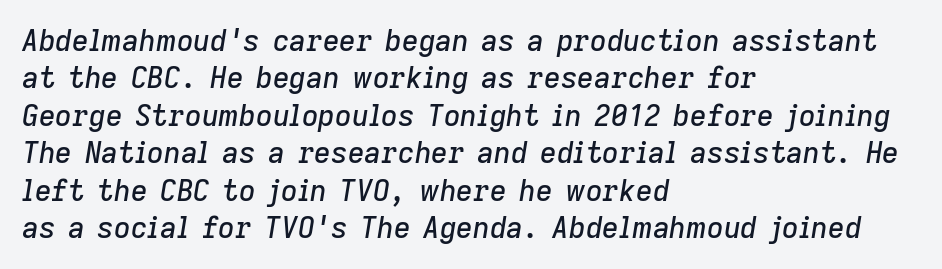
{"italic": "yes", "lean": "right", "slant_degrees": 9, "width": "normal", "stroke_contrast": "low", "x_height": "medium", "monospaced": "no", "underline": "no", "align": "left", "line_spacing": "normal", "line_spacing_ratio": 1.29, "letter_spacing": "normal", "letter_spacing_em": 0.0, "glyph_px": 29}
